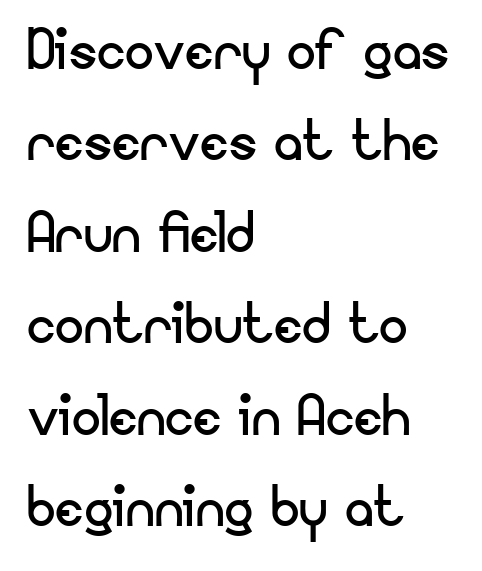
One glance says typical: line gaps are just what's usual. Caption: multi-line text, flush left, ragged right. Is there any slant? The stems are plumb. No word sits above an underline. Weight: regular or lighter. Observe the ordinary spacing: letters are neighbours, not strangers.
